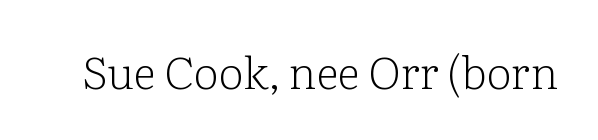
Underline: absent. The cut favours lightness, reaching ordinary text weight at its darkest. The font family rendered here belongs to the serif group. These lines are rendered in a variable-pitch font. There is no visible air inserted between adjacent glyphs.
